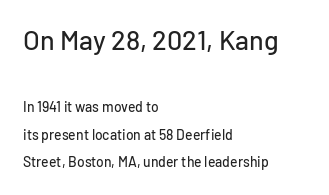
The image shows 27 px text type, upright; set left-aligned, loose line spacing (1.98x), normal letter spacing, not underlined; the first (top) block is 1.93x larger.
